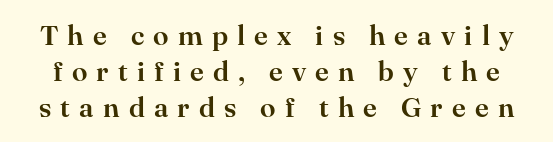
The image shows 28 px serif type, upright; set normal line spacing (1.28x), unusually wide letter spacing (+0.33 em), not underlined; high stroke contrast and a small x-height.
